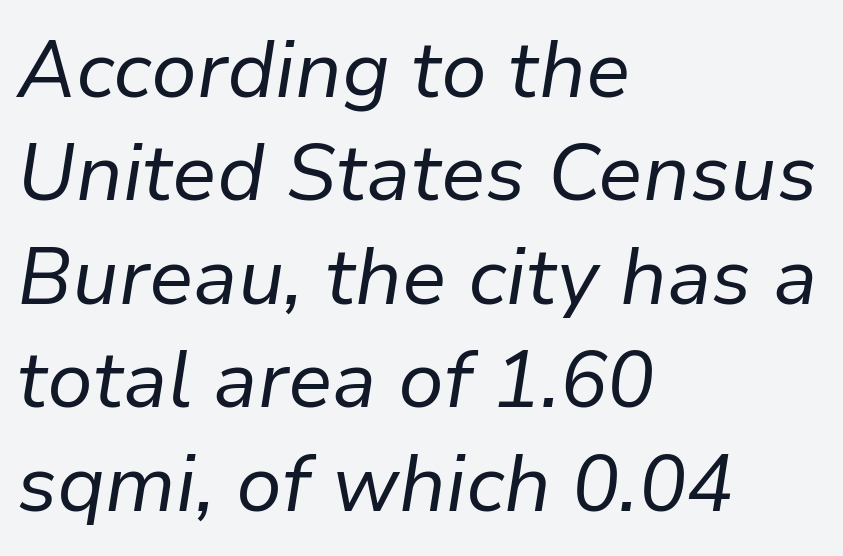
You can tell it's italic because the verticals aren't actually vertical. Looks like regular typesetting: each glyph gets only the width it needs. Think standard paragraph weight, or any step lighter than that. The lines are quadded left. Look at the tracking — it's just the regular setting, nothing added. Letters rest on an invisible, unmarked baseline.
